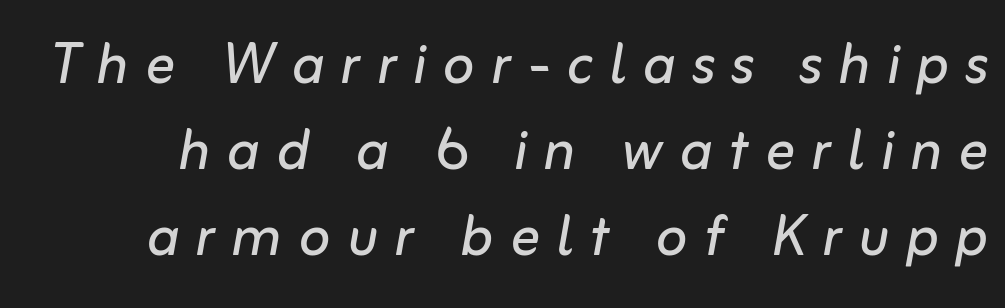
Q: Is the text bold? A: No.
Q: Is the text italic (slanted)? A: Yes, it leans right by about 10 degrees.
Q: Is the text underlined? A: No.
Q: Is the spacing between letters normal or unusually wide? A: Unusually wide.
Q: Width (condensed, normal, or wide)? A: Normal.
Q: Stroke contrast? A: Low.
Q: x-height? A: Medium.
Q: Monospaced? A: No.
